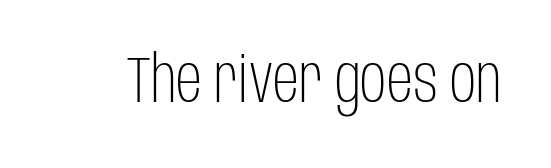
{"serif": "no", "italic": "no", "bold": "no", "weight": "light", "width": "condensed", "stroke_contrast": "low", "x_height": "large", "monospaced": "no", "underline": "no", "letter_spacing": "normal", "letter_spacing_em": 0.0, "glyph_px": 65}
